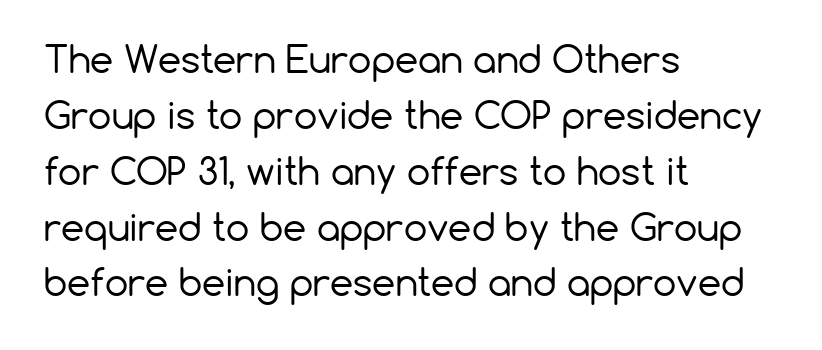
The image shows 37 px regular-weight sans-serif type, upright; set left-aligned, normal line spacing (1.51x), normal letter spacing, not underlined; low stroke contrast and a medium x-height.
